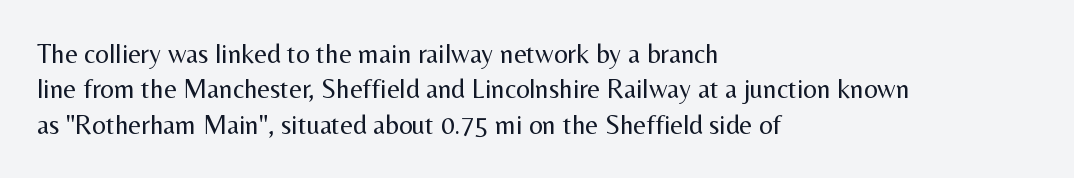
Line beginnings align vertically; line endings do not. The typography opts for an upright posture over an oblique one. Baseline-to-baseline distance is the conventional proportion of letter height. The characters are drawn with everyday or finer stroke widths. Here the glyphs are tracked normally, forming tight word shapes.
